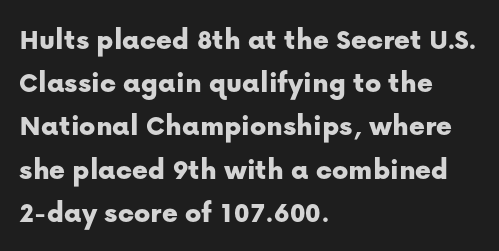
{"serif": "no", "italic": "no", "width": "normal", "stroke_contrast": "low", "x_height": "medium", "monospaced": "no", "underline": "no", "align": "left", "line_spacing": "normal", "line_spacing_ratio": 1.44, "letter_spacing": "normal", "letter_spacing_em": 0.0, "glyph_px": 30}
